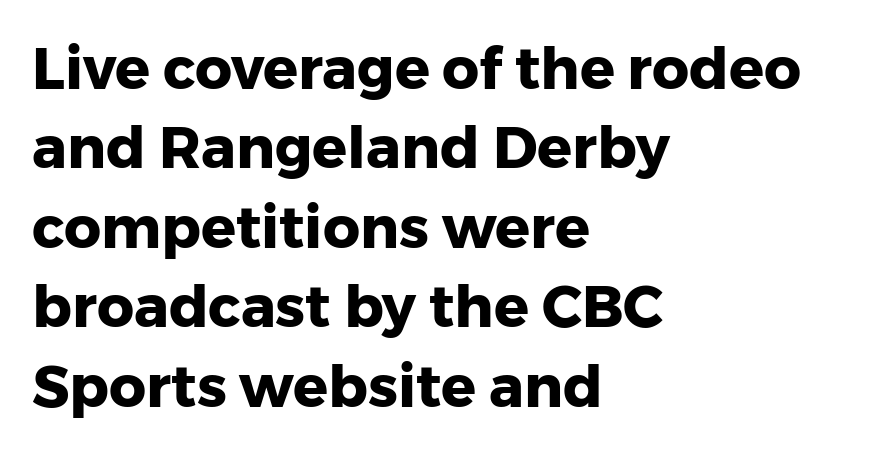
{"serif": "no", "italic": "no", "bold": "yes", "weight": "heavy", "width": "normal", "stroke_contrast": "low", "x_height": "medium", "monospaced": "no", "underline": "no", "align": "left", "line_spacing": "normal", "line_spacing_ratio": 1.37, "letter_spacing": "normal", "letter_spacing_em": 0.0, "glyph_px": 58}
